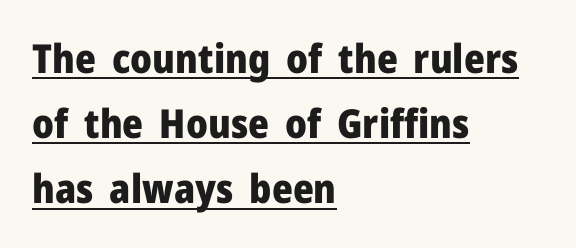
Plenty of ink on the page — the face is bold. Is this a fixed-width face? No — the glyphs have proportional, varying widths. Interline gaps are of average width in this sample. A typographer would call this underscored text. The rendering anchors every line to the left-hand side. The specimen reads as upright at a glance.
